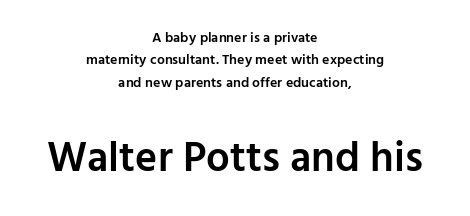
Q: Is the text bold? A: Semi-bold.
Q: Is the text italic (slanted)? A: No, it is upright.
Q: Is the typeface a serif or a sans-serif typeface? A: Sans-serif.
Q: Is the text underlined? A: No.
Q: How is the paragraph aligned? A: Centered.
Q: Is the spacing between letters normal or unusually wide? A: Normal.
Q: Is the spacing between lines tight, normal or loose? A: Normal.
Q: Which block of text is set in a larger size, the first (top) or the second (bottom)? A: The second (bottom) one.
Q: Width (condensed, normal, or wide)? A: Normal.
Q: Stroke contrast? A: Low.
Q: x-height? A: Medium.
Q: Monospaced? A: No.
